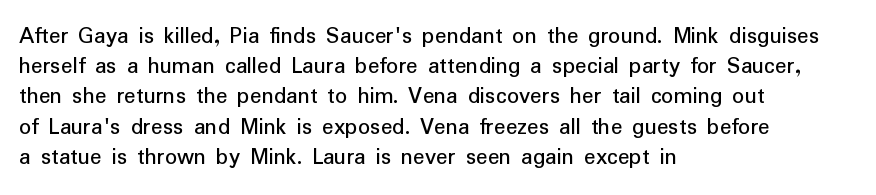
Q: Is the text italic (slanted)? A: No, it is upright.
Q: Is the text underlined? A: No.
Q: How is the paragraph aligned? A: Left-aligned.
Q: Is the spacing between letters normal or unusually wide? A: Normal.
Q: Is the spacing between lines tight, normal or loose? A: Normal.
